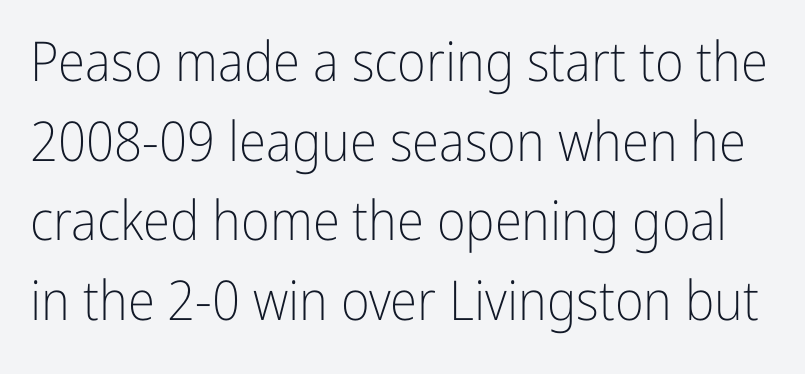
Q: Is the text bold? A: No.
Q: Is the text italic (slanted)? A: No, it is upright.
Q: Is the typeface a serif or a sans-serif typeface? A: Sans-serif.
Q: Is the text underlined? A: No.
Q: Is the spacing between letters normal or unusually wide? A: Normal.
Q: Is the spacing between lines tight, normal or loose? A: Normal.
Q: Width (condensed, normal, or wide)? A: Condensed.
Q: Stroke contrast? A: Low.
Q: x-height? A: Medium.
Q: Monospaced? A: No.
